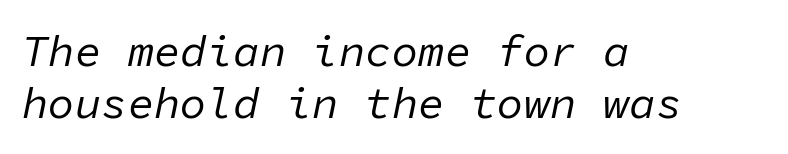
Quick note: underline off. Each word holds together tightly as a unit, with standard inter-letter gaps. Slant detected: the letters are inclined. This is not heavy type; no bold has been used.
